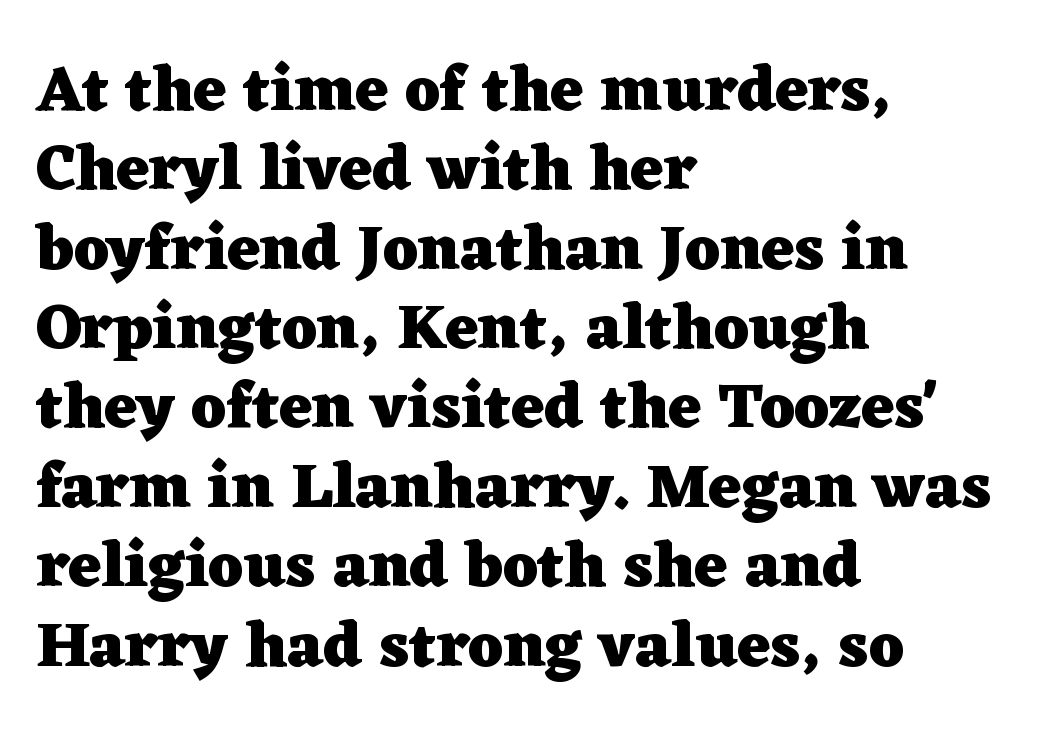
Q: Is the text bold? A: Yes.
Q: Is the text italic (slanted)? A: No, it is upright.
Q: Is the typeface a serif or a sans-serif typeface? A: Serif.
Q: Is the text underlined? A: No.
Q: How is the paragraph aligned? A: Left-aligned.
Q: Is the spacing between letters normal or unusually wide? A: Normal.
Q: Width (condensed, normal, or wide)? A: Wide.
Q: Stroke contrast? A: Low.
Q: x-height? A: Medium.
Q: Monospaced? A: No.
